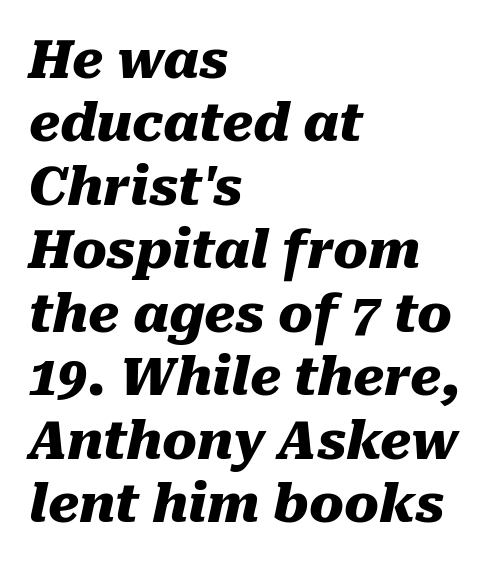
Q: Is the text bold? A: Yes.
Q: Is the text italic (slanted)? A: Yes, it leans right by about 10 degrees.
Q: Is the text underlined? A: No.
Q: How is the paragraph aligned? A: Left-aligned.
Q: Is the spacing between letters normal or unusually wide? A: Normal.
Q: Width (condensed, normal, or wide)? A: Normal.
Q: Stroke contrast? A: Medium.
Q: x-height? A: Medium.
Q: Monospaced? A: No.
